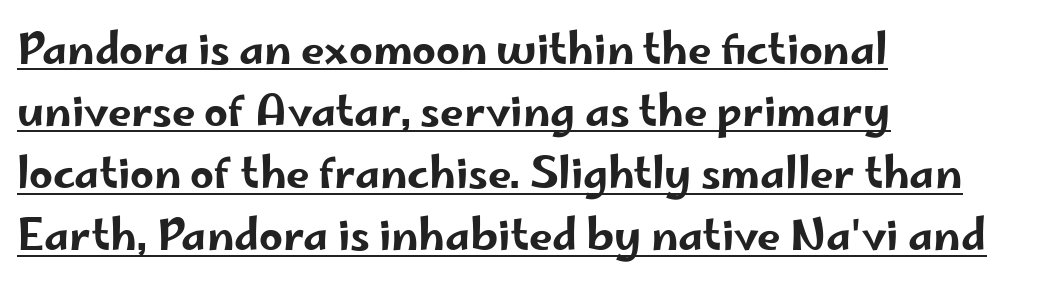
The image shows 42 px wide sans-serif type, upright; set left-aligned, normal line spacing (1.48x), normal letter spacing, underlined; low stroke contrast and a small x-height.
